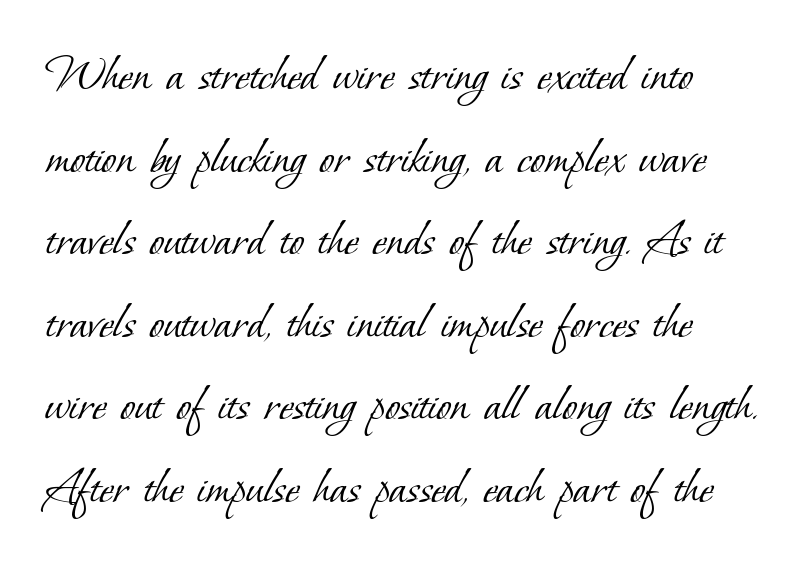
Q: Is the text bold? A: No.
Q: Is the typeface a serif or a sans-serif typeface? A: Serif.
Q: Is the text underlined? A: No.
Q: Is the spacing between letters normal or unusually wide? A: Normal.
Q: Is the spacing between lines tight, normal or loose? A: Normal.
Q: Width (condensed, normal, or wide)? A: Normal.
Q: Stroke contrast? A: Low.
Q: x-height? A: Small.
Q: Monospaced? A: No.
